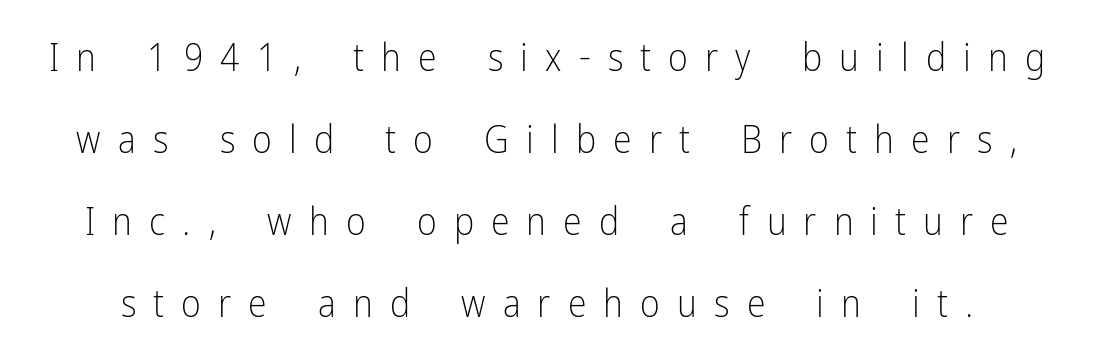
Horizontal bands of white between lines are thick stripes. The rendering shows plain stroke endings on the letterforms — a sans-serif design. Any mark beneath the type? The region is blank. Weight class: somewhere from thin through regular. Nope, not italic — everything's standing straight. The letters advance in unequal steps, a hallmark of proportional type.
